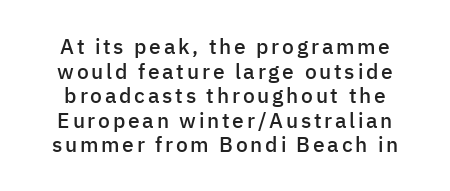
{"italic": "no", "bold": "semi", "underline": "no", "line_spacing_ratio": 1.17, "glyph_px": 21}
